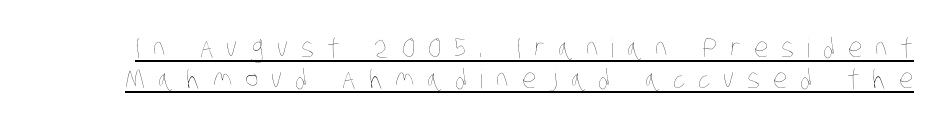
Q: Is the text bold? A: No.
Q: Is the text underlined? A: Yes.
Q: Is the spacing between letters normal or unusually wide? A: Unusually wide.
